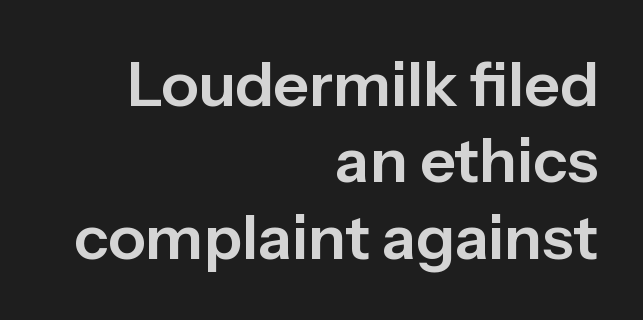
Q: Is the text italic (slanted)? A: No, it is upright.
Q: Is the typeface a serif or a sans-serif typeface? A: Sans-serif.
Q: Is the text underlined? A: No.
Q: How is the paragraph aligned? A: Right-aligned.
Q: Is the spacing between letters normal or unusually wide? A: Normal.
Q: Width (condensed, normal, or wide)? A: Normal.
Q: Stroke contrast? A: Low.
Q: x-height? A: Medium.
Q: Monospaced? A: No.
